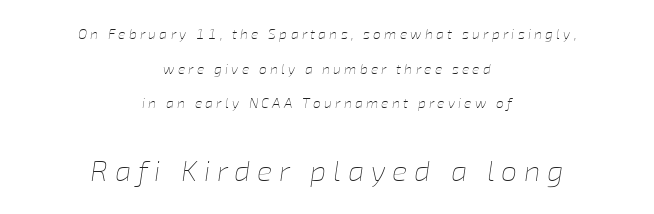
Q: Is the text bold? A: No.
Q: Is the text italic (slanted)? A: Yes, it leans right by about 8 degrees.
Q: Is the text underlined? A: No.
Q: How is the paragraph aligned? A: Centered.
Q: Is the spacing between letters normal or unusually wide? A: Unusually wide.
Q: Is the spacing between lines tight, normal or loose? A: Loose.
Q: Which block of text is set in a larger size, the first (top) or the second (bottom)? A: The second (bottom) one.
Q: Width (condensed, normal, or wide)? A: Normal.
Q: Stroke contrast? A: Low.
Q: x-height? A: Medium.
Q: Monospaced? A: No.
